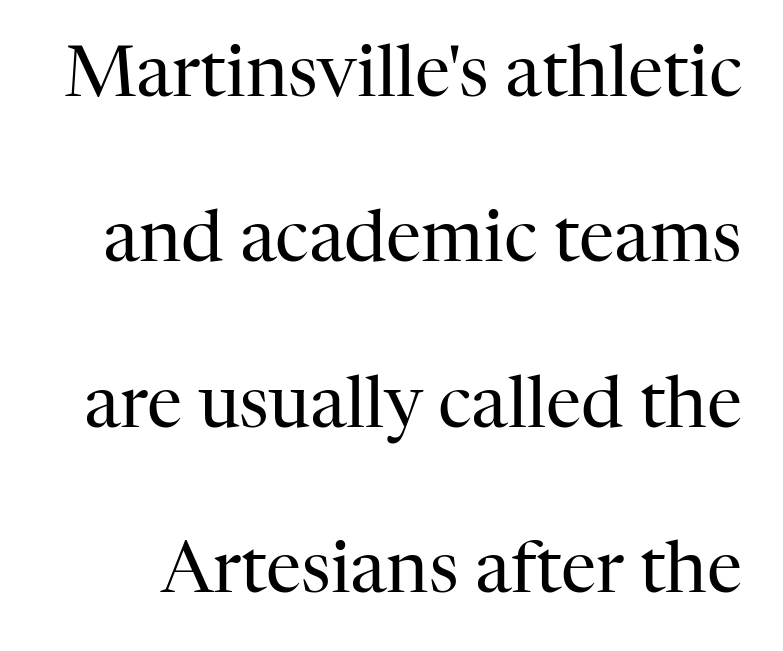
The image shows 71 px regular-weight serif type, upright; set loose line spacing (2.33x), normal letter spacing, not underlined; high stroke contrast and a medium x-height.
